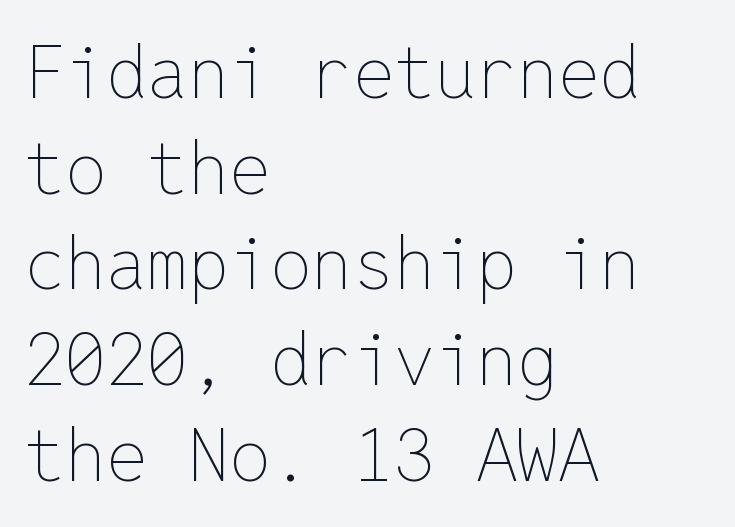
Left-aligned paragraph, ragged on the right. Students, note that the glyphs here touch the page at normal intervals. Fixed-width glyphs throughout — classic coding-font behaviour. The strip under each line holds only bare page.
